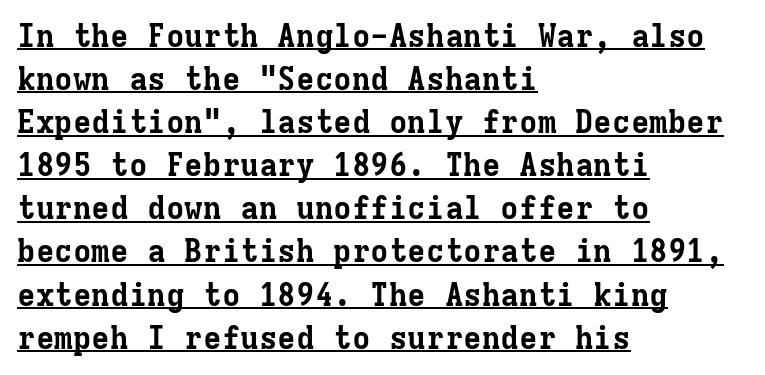
{"serif": "yes", "italic": "no", "bold": "yes", "weight": "bold", "width": "normal", "stroke_contrast": "low", "x_height": "medium", "monospaced": "yes", "underline": "yes", "align": "left", "line_spacing": "normal", "line_spacing_ratio": 1.39, "letter_spacing": "normal", "letter_spacing_em": 0.0, "glyph_px": 31}
